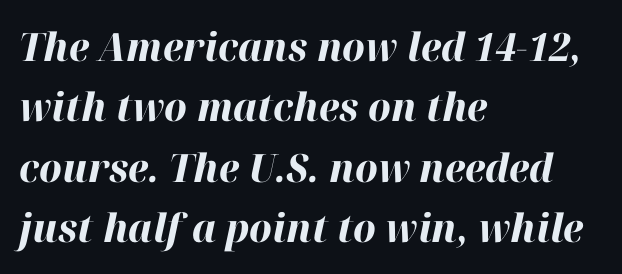
The image shows 39 px bold type, italic (leaning right); set left-aligned, normal line spacing (1.55x), normal letter spacing, not underlined; high stroke contrast and a medium x-height.
